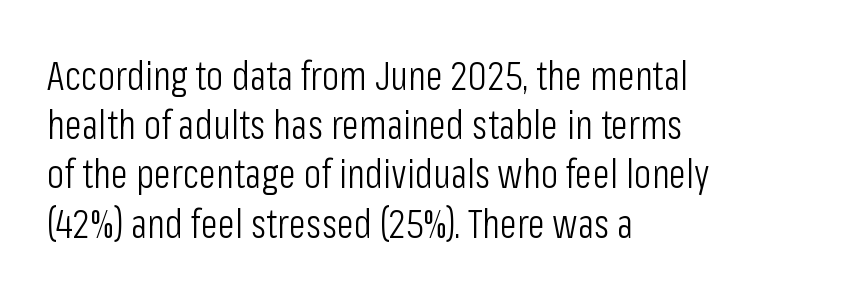
A clean baseline with only descenders dipping below it. The type sits square on the baseline with zero lean. Unbolded letterforms with no extra heft. These lines are set flush left with a ragged right edge. No feet cap the strokes, marking this as sans-serif type. Tracking value appears to be zero — textbook default spacing.
